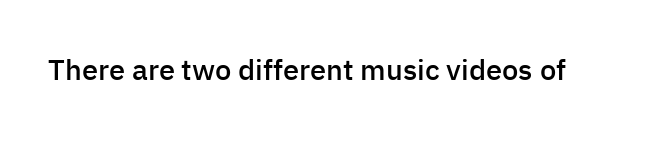
Q: Is the text bold? A: Semi-bold.
Q: Is the text italic (slanted)? A: No, it is upright.
Q: Is the typeface a serif or a sans-serif typeface? A: Sans-serif.
Q: Is the text underlined? A: No.
Q: Is the spacing between letters normal or unusually wide? A: Normal.
Q: Width (condensed, normal, or wide)? A: Normal.
Q: Stroke contrast? A: Low.
Q: x-height? A: Medium.
Q: Monospaced? A: No.
